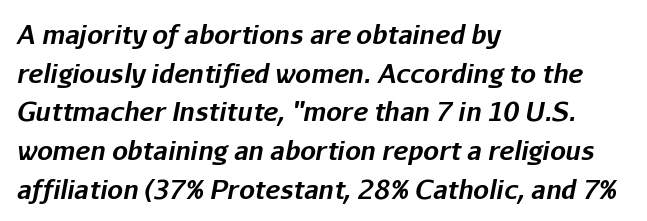
The image shows 25 px bold type, italic (leaning right); set left-aligned, normal line spacing (1.55x), normal letter spacing, not underlined.
